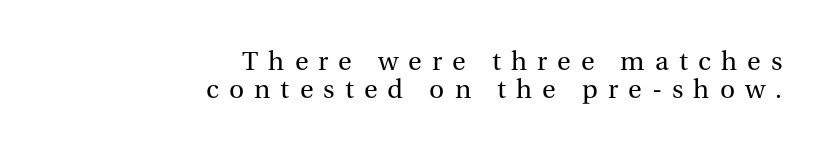
Quick note: interline space is minimal. Students, note that the glyphs here are deliberately spaced far apart. To sum up the face: it has serifs. Quick note: underline off. No extra ink here — the face is not bold. The lines in this sample share a right terminus and differ only in where they begin.
